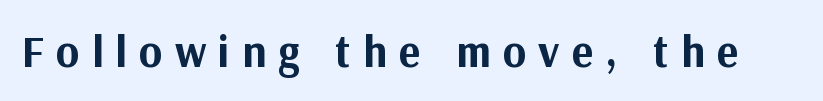
Think of a printed novel: that variable character pitch is what you see here. Honestly, the letter spacing is so wide it's the main thing you notice. The lettering holds an erect, upright posture throughout. Underlining? Definitely not there. These lines are composed in type without serifs.
